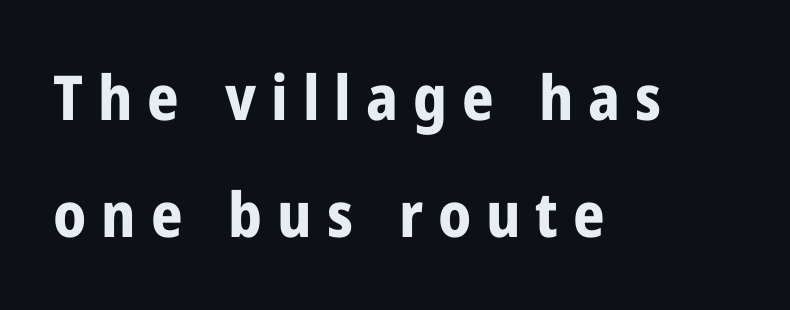
{"serif": "no", "italic": "no", "bold": "yes", "weight": "bold", "width": "condensed", "stroke_contrast": "low", "x_height": "medium", "monospaced": "no", "underline": "no", "align": "left", "line_spacing_ratio": 1.89, "letter_spacing": "wide", "letter_spacing_em": 0.24, "glyph_px": 62}
